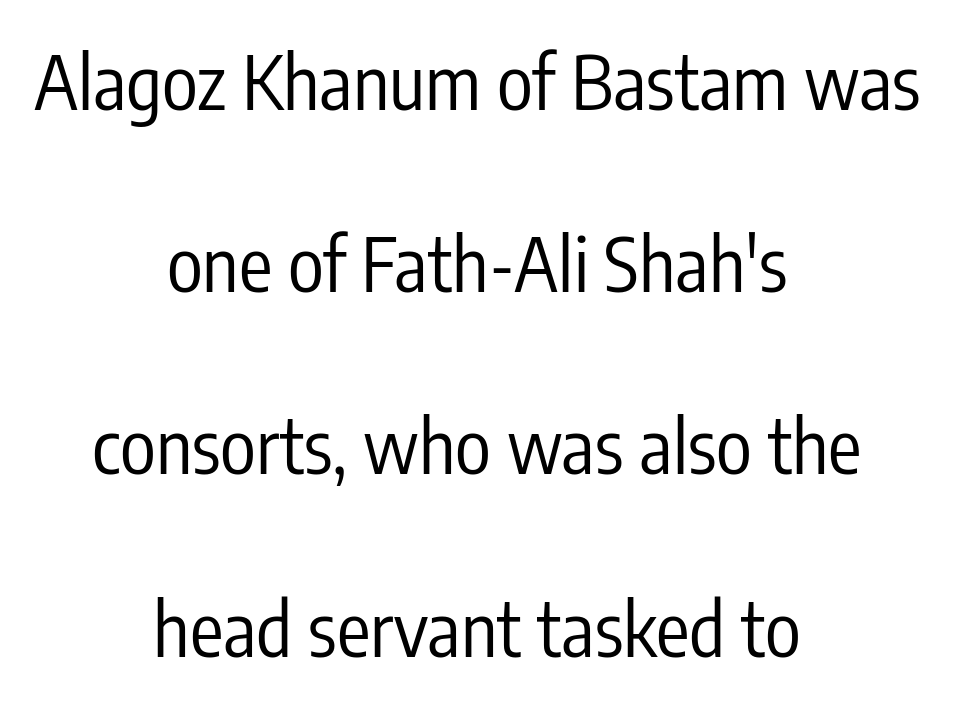
The image shows 75 px regular-weight, condensed sans-serif type, upright; set centered, loose line spacing (2.43x), normal letter spacing, not underlined; low stroke contrast and a medium x-height.
